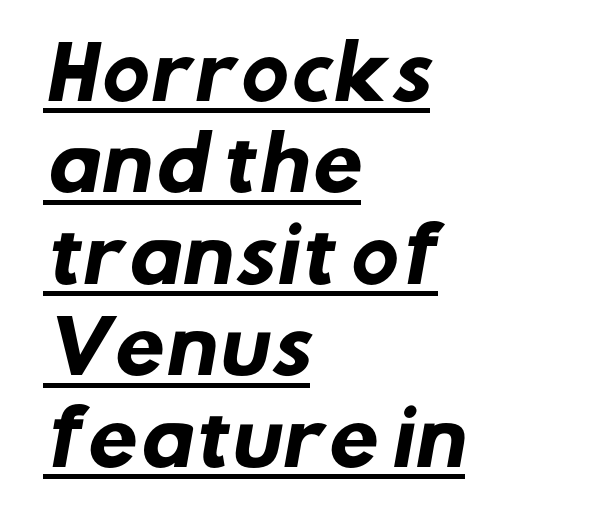
{"serif": "no", "bold": "yes", "weight": "heavy", "width": "normal", "stroke_contrast": "low", "x_height": "medium", "monospaced": "no", "underline": "yes", "align": "left", "line_spacing": "normal", "line_spacing_ratio": 1.27, "letter_spacing": "normal", "letter_spacing_em": 0.0, "glyph_px": 72}
